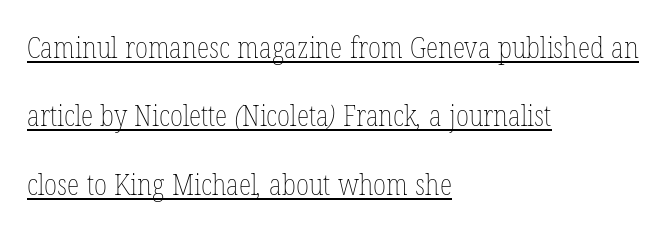
Q: Is the text bold? A: No.
Q: Is the text underlined? A: Yes.
Q: How is the paragraph aligned? A: Left-aligned.
Q: Is the spacing between letters normal or unusually wide? A: Normal.
Q: Is the spacing between lines tight, normal or loose? A: Loose.
Q: Width (condensed, normal, or wide)? A: Condensed.
Q: Stroke contrast? A: Low.
Q: x-height? A: Medium.
Q: Monospaced? A: No.
